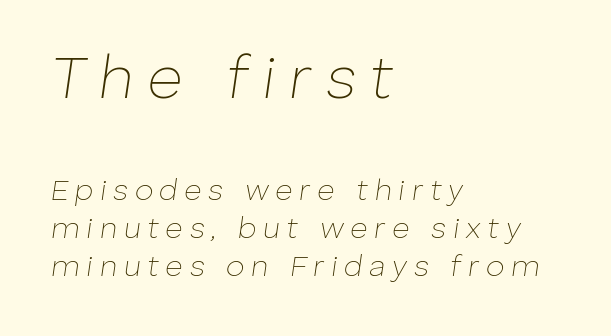
Is this a fixed-width face? No — the glyphs have proportional, varying widths. Caption: multi-line text, flush left, ragged right. A normal amount of white space separates one row of letters from the next. Larger block? The one above; the one below is distinctly smaller. These lines were composed using italics. Between one letter and the next there's a generous, obvious gap.
